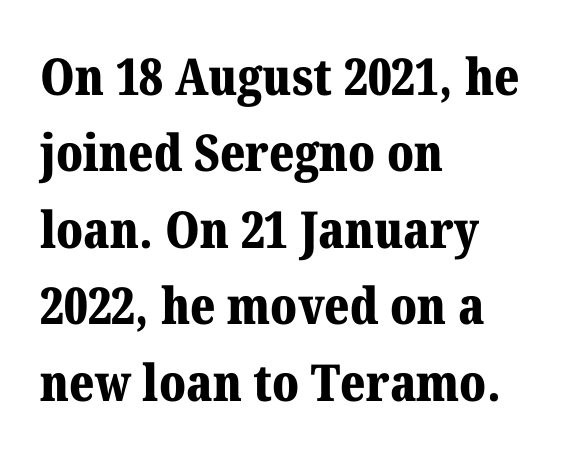
The image shows 51 px bold serif type, upright; set left-aligned, normal line spacing (1.5x), normal letter spacing, not underlined; medium stroke contrast and a medium x-height.
